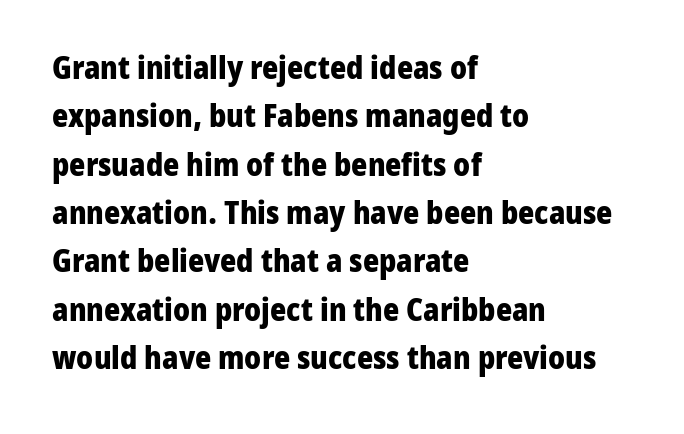
The image shows 31 px heavy sans-serif type, upright; set left-aligned, normal line spacing (1.56x), normal letter spacing, not underlined; low stroke contrast and a medium x-height.
